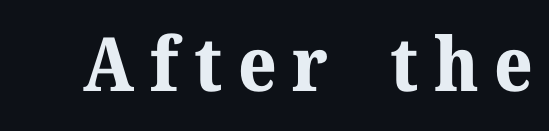
{"serif": "yes", "italic": "no", "bold": "yes", "weight": "bold", "width": "normal", "stroke_contrast": "medium", "x_height": "medium", "monospaced": "no", "underline": "no", "letter_spacing": "wide", "letter_spacing_em": 0.21, "glyph_px": 75}
